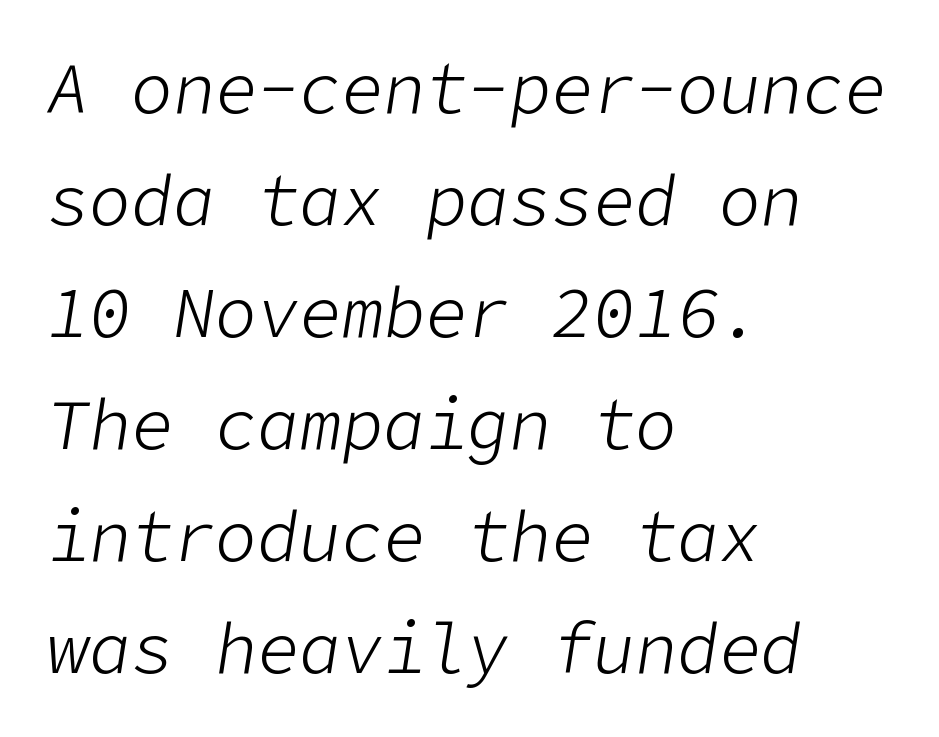
The type is set solid horizontally, with unmodified tracking. Leading matches the norm, producing a regular column. The baseline area is clear. Compared with ordinary roman type, these characters are visibly tilted.
